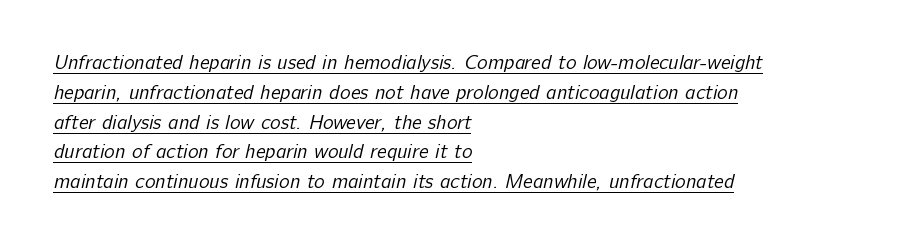
Q: Is the text bold? A: No.
Q: Is the text underlined? A: Yes.
Q: How is the paragraph aligned? A: Left-aligned.
Q: Is the spacing between letters normal or unusually wide? A: Normal.
Q: Is the spacing between lines tight, normal or loose? A: Normal.
